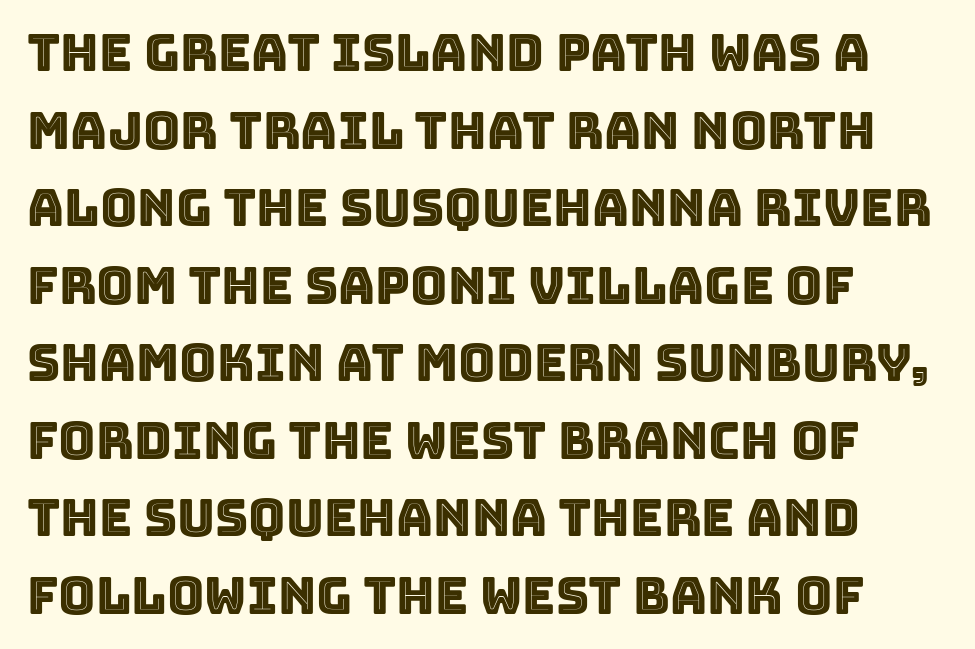
The image shows 51 px text type, upright; set left-aligned, normal line spacing (1.52x), normal letter spacing, not underlined; a large x-height.
